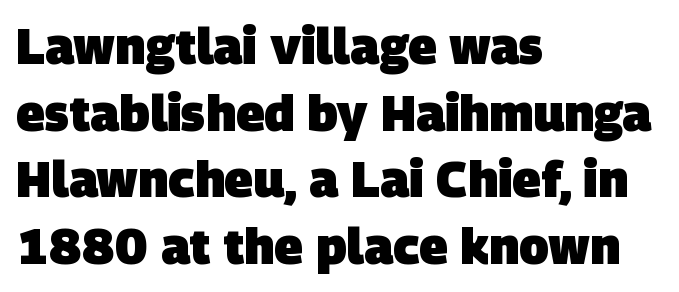
Summary of vertical rhythm: regular, with standard interline spacing. This rendering features lettering with no underline. Left-aligned paragraph, ragged on the right. The type is set solid horizontally, with unmodified tracking.
